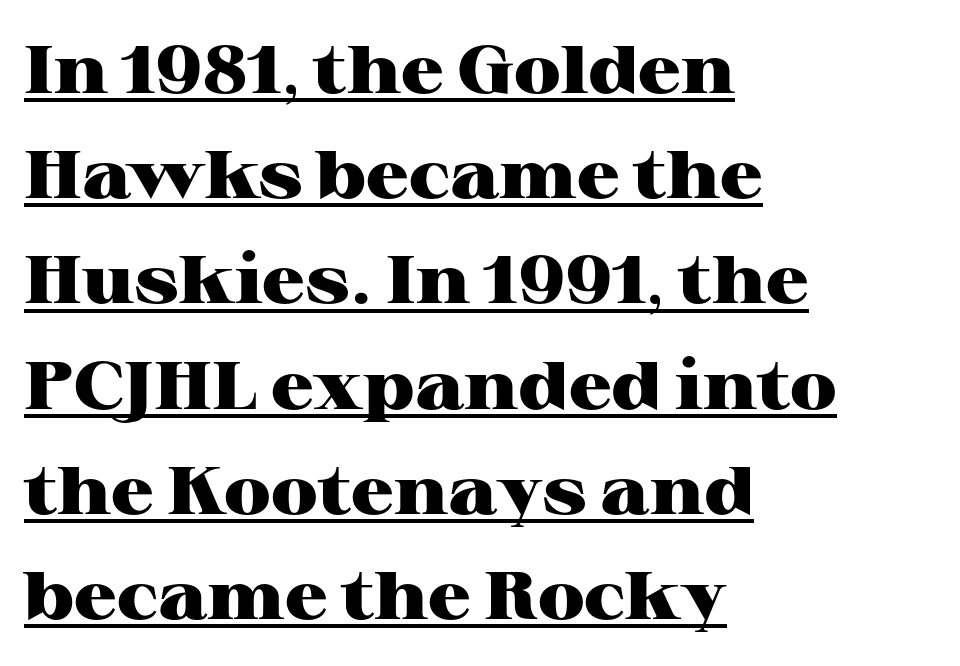
The image shows 67 px heavy, wide serif type, upright; set left-aligned, normal line spacing (1.57x), normal letter spacing, underlined; high stroke contrast and a medium x-height.
